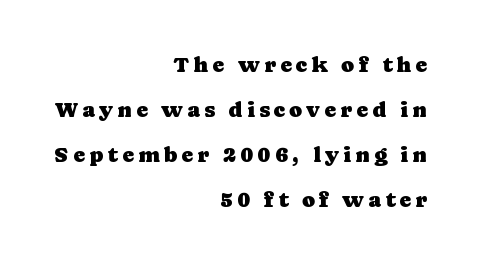
Q: Is the text italic (slanted)? A: No, it is upright.
Q: Is the text underlined? A: No.
Q: How is the paragraph aligned? A: Right-aligned.
Q: Is the spacing between lines tight, normal or loose? A: Loose.
